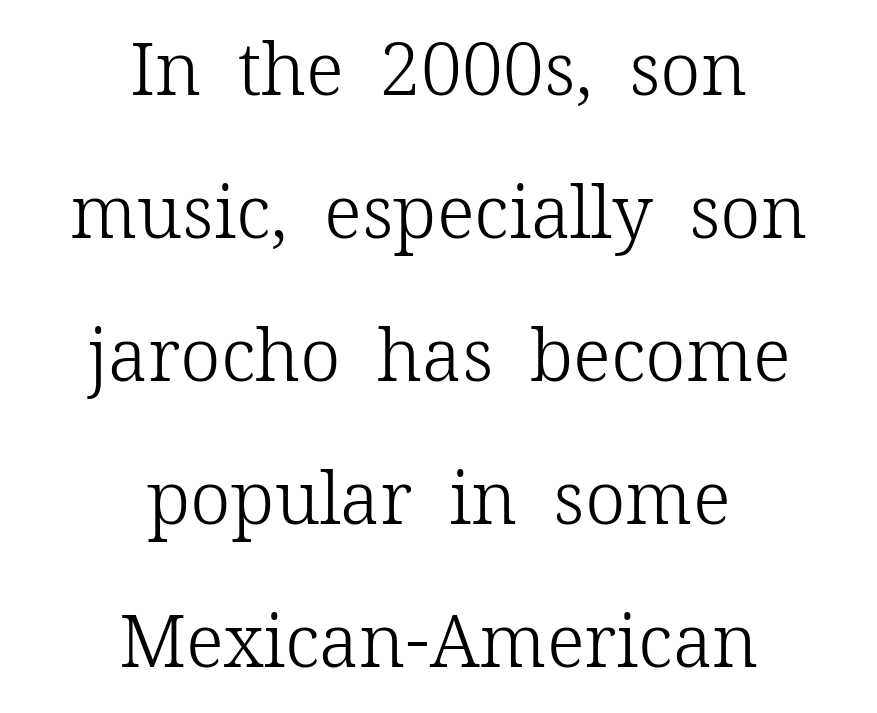
Q: Is the text bold? A: No.
Q: Is the text italic (slanted)? A: No, it is upright.
Q: Is the typeface a serif or a sans-serif typeface? A: Serif.
Q: Is the text underlined? A: No.
Q: How is the paragraph aligned? A: Centered.
Q: Is the spacing between letters normal or unusually wide? A: Normal.
Q: Is the spacing between lines tight, normal or loose? A: Loose.
Q: Width (condensed, normal, or wide)? A: Normal.
Q: Stroke contrast? A: Low.
Q: x-height? A: Medium.
Q: Monospaced? A: No.
